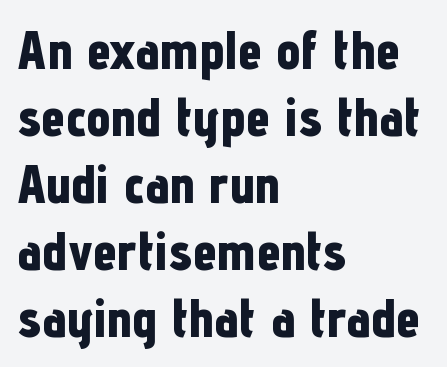
The image shows 54 px bold, condensed sans-serif type, upright; set left-aligned, line spacing 1.24x, normal letter spacing, not underlined; low stroke contrast and a medium x-height.
